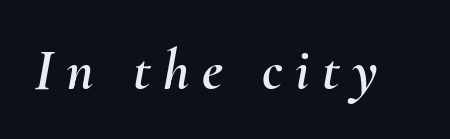
Varying glyph widths throughout — classic text-font behaviour. How are the letters spaced? Widely, with obvious added tracking. This rendering features lettering with no underline. The rendering applies a slant to the glyphs.
